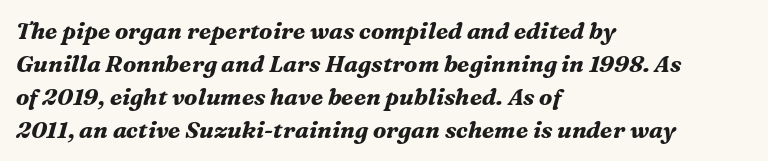
Q: Is the text bold? A: Yes.
Q: Is the text italic (slanted)? A: Yes, it leans right by about 16 degrees.
Q: Is the text underlined? A: No.
Q: How is the paragraph aligned? A: Left-aligned.
Q: Is the spacing between letters normal or unusually wide? A: Normal.
Q: Is the spacing between lines tight, normal or loose? A: Normal.
